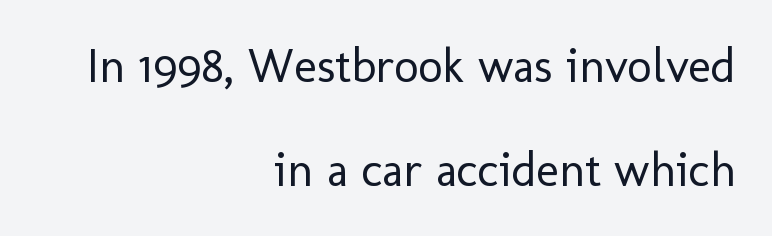
The ragged edge is on the left, which tells us the setting is flush right. The lettering stays uniformly vertical, giving the passage a roman look. This rendering leaves character spacing at its baseline value. Is this a sans? Yes — the strokes have no serifs. Heaviness? Minimal to ordinary, like unemphasized prose. Has an underline been added? It has not.
